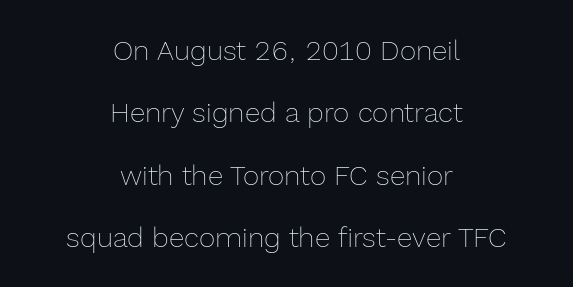
Q: Is the text bold? A: No.
Q: Is the text italic (slanted)? A: No, it is upright.
Q: Is the text underlined? A: No.
Q: How is the paragraph aligned? A: Centered.
Q: Is the spacing between letters normal or unusually wide? A: Normal.
Q: Is the spacing between lines tight, normal or loose? A: Loose.
Q: Width (condensed, normal, or wide)? A: Normal.
Q: x-height? A: Medium.
Q: Monospaced? A: No.
